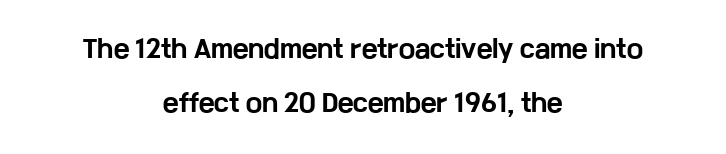
The image shows 24 px bold type, upright; set centered, loose line spacing (2.24x), normal letter spacing, not underlined.
